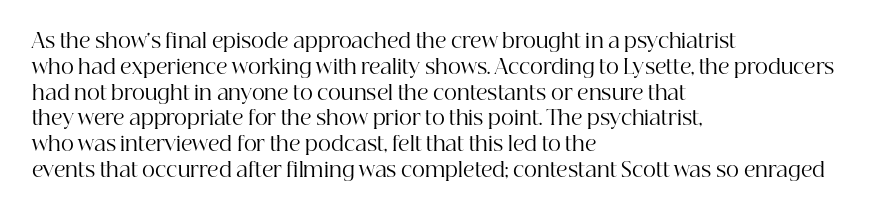
{"italic": "no", "bold": "no", "underline": "no", "align": "left", "line_spacing": "normal", "line_spacing_ratio": 1.29, "letter_spacing": "normal", "letter_spacing_em": 0.0, "glyph_px": 20}
